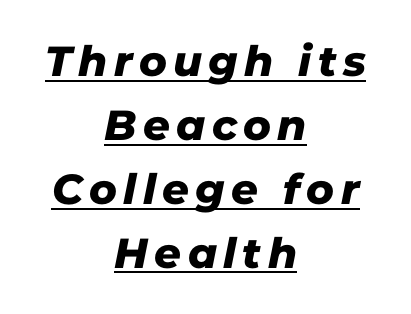
The image shows 42 px sans-serif type; set centered, normal line spacing (1.52x), underlined; low stroke contrast and a medium x-height.
